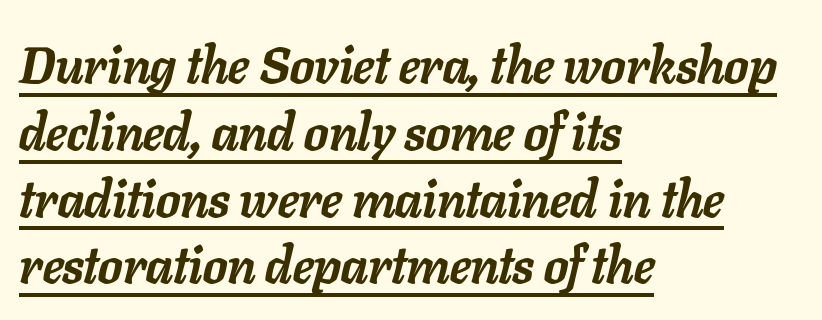
Q: Is the text bold? A: Yes.
Q: Is the text italic (slanted)? A: Yes, it leans right by about 11 degrees.
Q: Is the text underlined? A: Yes.
Q: How is the paragraph aligned? A: Left-aligned.
Q: Is the spacing between letters normal or unusually wide? A: Normal.
Q: Is the spacing between lines tight, normal or loose? A: Normal.
Q: Width (condensed, normal, or wide)? A: Normal.
Q: Stroke contrast? A: Low.
Q: x-height? A: Medium.
Q: Monospaced? A: No.
